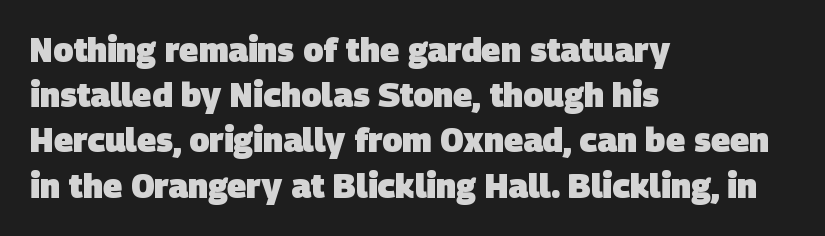
The baseline area is clear. Notice how thick the strokes are: this is what a full bold looks like. The typesetter chose a ragged-right arrangement here. I'd call this a sans setting — the letters go barefoot.
